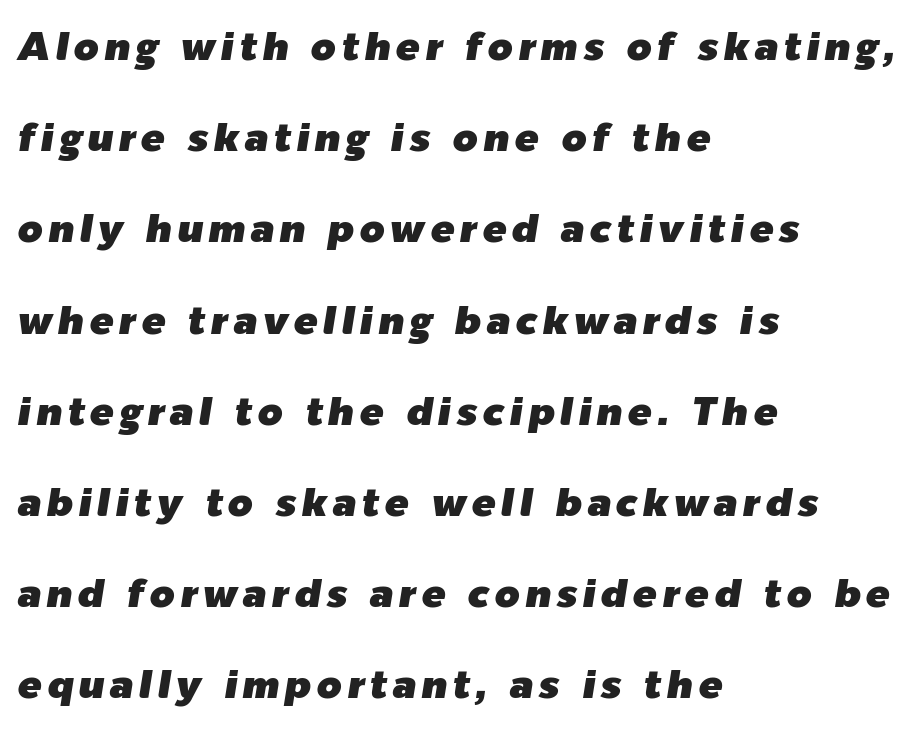
These lines are set flush left with a ragged right edge. Notice the wide empty band between every row — that's loose leading. The rendering uses natural spacing where letterforms have individual widths. Tall strokes in this sample are angled rather than plumb.
